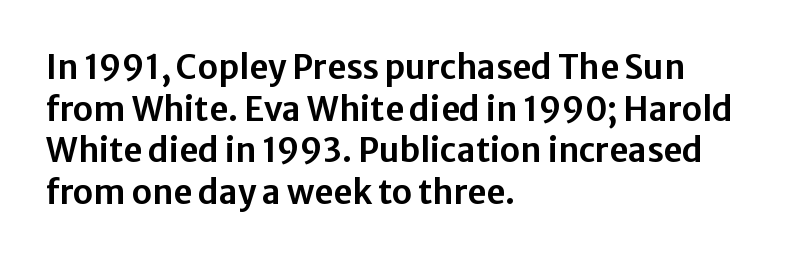
{"serif": "no", "italic": "no", "width": "normal", "stroke_contrast": "low", "x_height": "medium", "monospaced": "no", "underline": "no", "align": "left", "line_spacing": "normal", "line_spacing_ratio": 1.26, "letter_spacing": "normal", "letter_spacing_em": 0.0, "glyph_px": 33}
